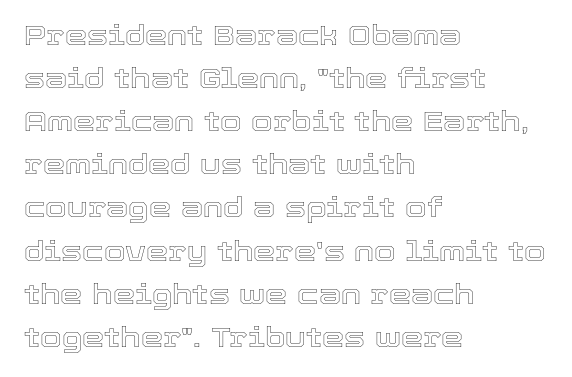
The vertical gap from one line to the next is medium. The letters sit at their default tracking, neither squeezed nor spread. Think of a printed novel: that variable character pitch is what you see here. The baseline area is clear.
